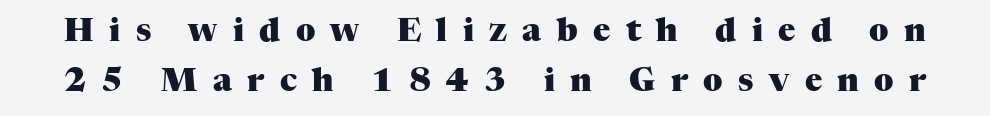
Q: Is the text bold? A: Yes.
Q: Is the text italic (slanted)? A: No, it is upright.
Q: Is the typeface a serif or a sans-serif typeface? A: Serif.
Q: Is the text underlined? A: No.
Q: Is the spacing between letters normal or unusually wide? A: Unusually wide.
Q: Is the spacing between lines tight, normal or loose? A: Normal.
Q: Width (condensed, normal, or wide)? A: Normal.
Q: Stroke contrast? A: Medium.
Q: x-height? A: Medium.
Q: Monospaced? A: No.
